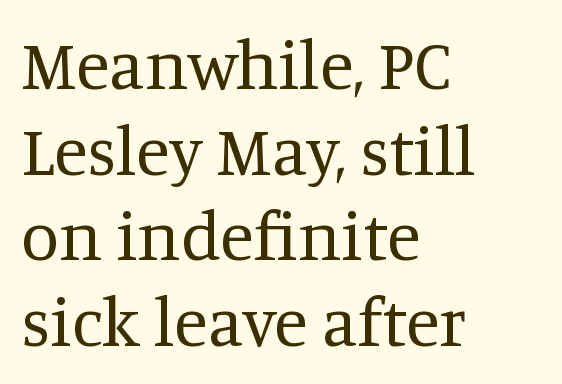
The image shows 69 px regular-weight serif type, upright; set left-aligned, line spacing 1.24x, normal letter spacing, not underlined; medium stroke contrast and a large x-height.
